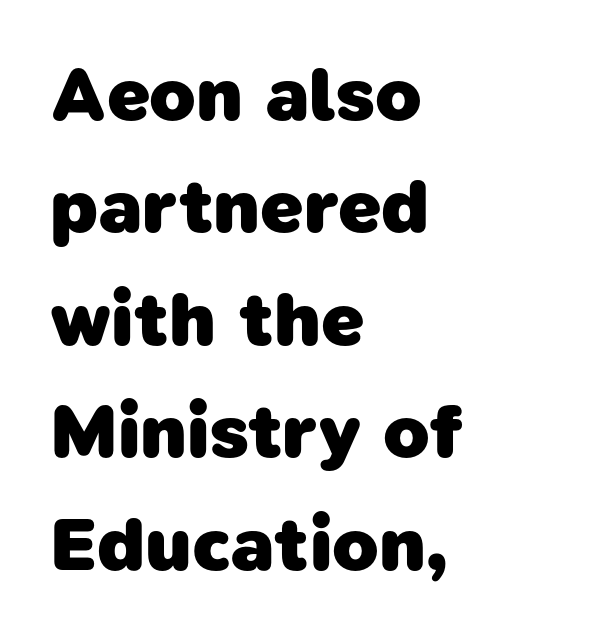
Q: Is the text bold? A: Yes.
Q: Is the typeface a serif or a sans-serif typeface? A: Sans-serif.
Q: Is the text underlined? A: No.
Q: How is the paragraph aligned? A: Left-aligned.
Q: Is the spacing between letters normal or unusually wide? A: Normal.
Q: Is the spacing between lines tight, normal or loose? A: Normal.
Q: Width (condensed, normal, or wide)? A: Normal.
Q: Stroke contrast? A: Low.
Q: x-height? A: Medium.
Q: Monospaced? A: No.
